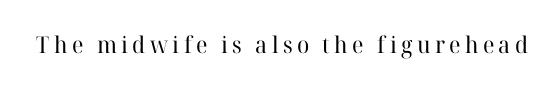
Honestly, there is no underline to notice here at all. This is roman type, the default non-slanted kind. Weight: not bold — regular or lighter.
